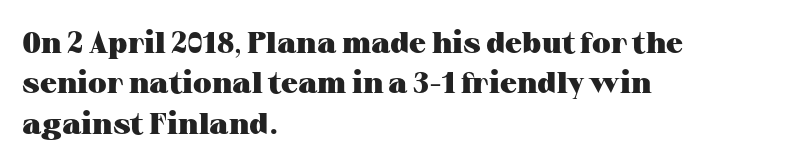
Q: Is the text bold? A: Yes.
Q: Is the text italic (slanted)? A: No, it is upright.
Q: Is the typeface a serif or a sans-serif typeface? A: Serif.
Q: Is the text underlined? A: No.
Q: How is the paragraph aligned? A: Left-aligned.
Q: Is the spacing between letters normal or unusually wide? A: Normal.
Q: Is the spacing between lines tight, normal or loose? A: Normal.
Q: Width (condensed, normal, or wide)? A: Wide.
Q: Stroke contrast? A: Medium.
Q: x-height? A: Medium.
Q: Monospaced? A: No.
